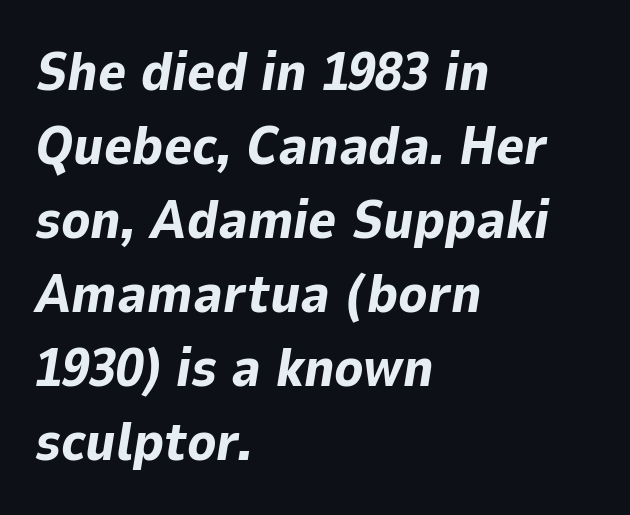
{"italic": "yes", "lean": "right", "slant_degrees": 9, "bold": "yes", "weight": "bold", "width": "normal", "stroke_contrast": "low", "x_height": "medium", "monospaced": "no", "underline": "no", "align": "left", "line_spacing": "normal", "line_spacing_ratio": 1.37, "letter_spacing": "normal", "letter_spacing_em": 0.0, "glyph_px": 54}
